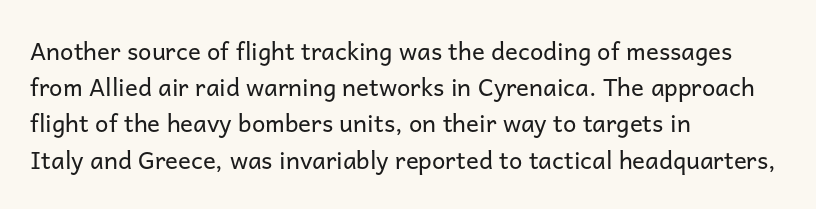
The image shows 24 px text type, upright; set left-aligned, normal line spacing (1.51x), normal letter spacing, not underlined.
